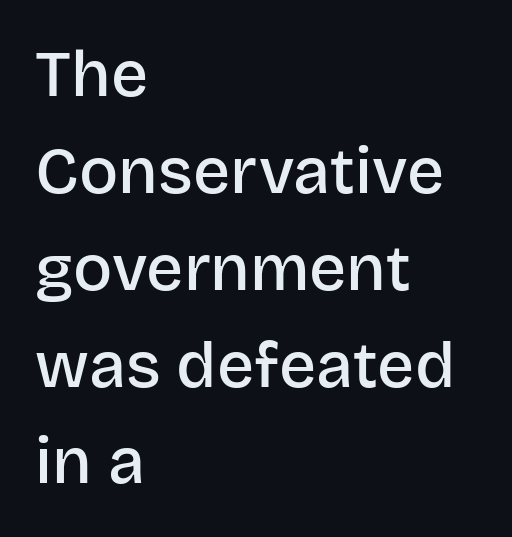
The image shows 65 px semibold sans-serif type, upright; set left-aligned, normal line spacing (1.49x), normal letter spacing, not underlined; low stroke contrast and a large x-height.
